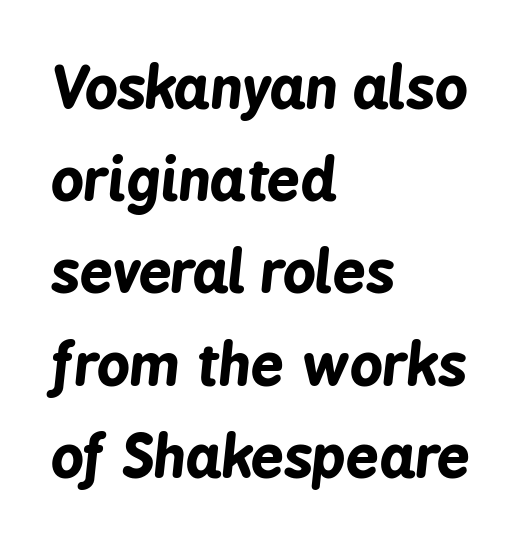
{"italic": "yes", "lean": "right", "slant_degrees": 6, "bold": "yes", "weight": "bold", "width": "condensed", "stroke_contrast": "low", "x_height": "medium", "monospaced": "no", "underline": "no", "align": "left", "line_spacing": "normal", "line_spacing_ratio": 1.59, "letter_spacing": "normal", "letter_spacing_em": 0.0, "glyph_px": 58}
